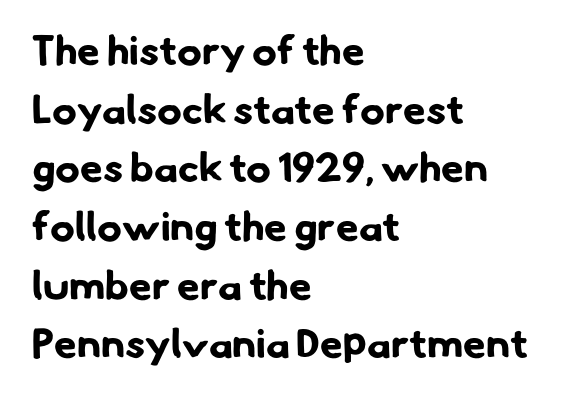
The image shows 41 px bold sans-serif type; set left-aligned, normal line spacing (1.43x), normal letter spacing, not underlined; low stroke contrast and a small x-height.
